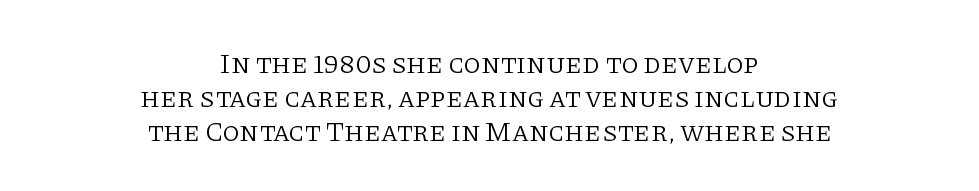
Q: Is the text bold? A: No.
Q: Is the text italic (slanted)? A: No, it is upright.
Q: Is the typeface a serif or a sans-serif typeface? A: Serif.
Q: Is the text underlined? A: No.
Q: How is the paragraph aligned? A: Centered.
Q: Is the spacing between letters normal or unusually wide? A: Normal.
Q: Width (condensed, normal, or wide)? A: Normal.
Q: Stroke contrast? A: Low.
Q: x-height? A: Large.
Q: Monospaced? A: No.
